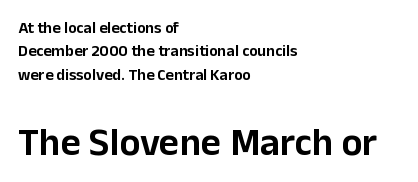
{"serif": "no", "italic": "no", "width": "normal", "stroke_contrast": "low", "x_height": "medium", "monospaced": "no", "underline": "no", "align": "left", "line_spacing": "normal", "line_spacing_ratio": 1.46, "letter_spacing": "normal", "letter_spacing_em": 0.0, "larger_block": "second", "size_ratio": 2.44, "glyph_px": 39}
